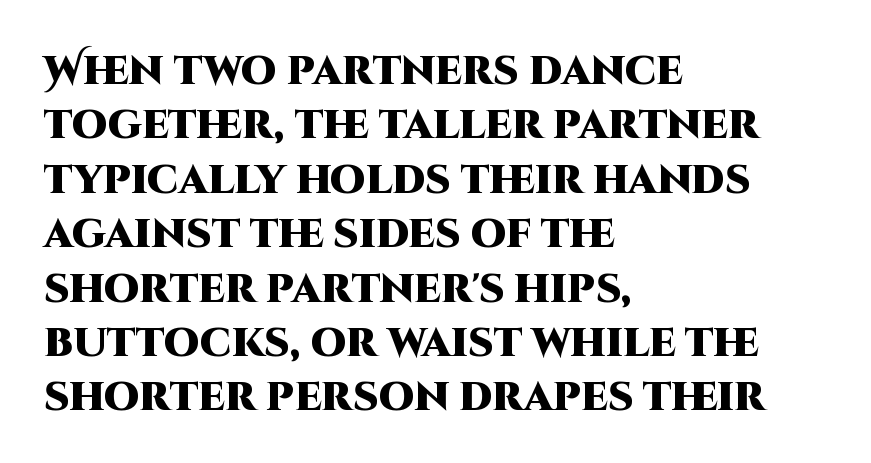
The rendering uses a bold face; every stroke is thick and dark. In terms of letterspacing, this is plain default setting. It's the straight-up-and-down kind of type. The letters advance in unequal steps, a hallmark of proportional type. Regarding leading, the lines here are spaced in the standard way. A bare baseline throughout the passage.
